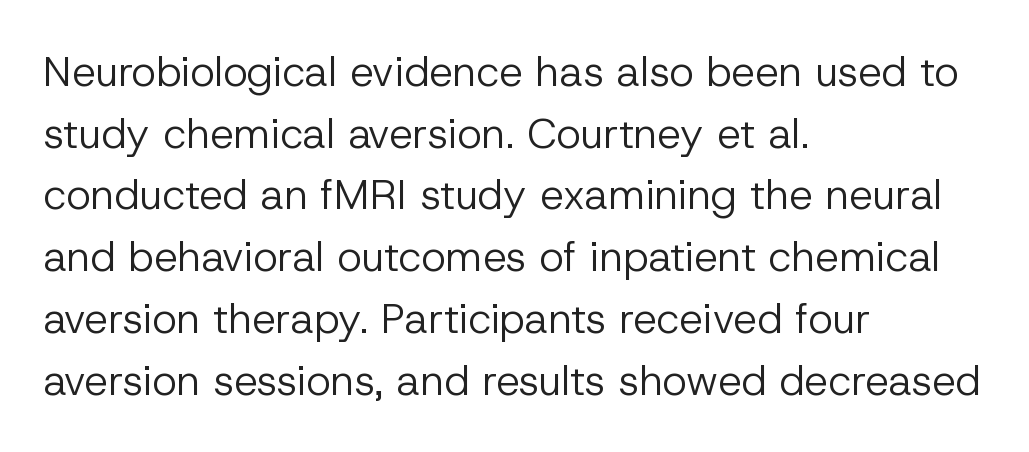
The image shows 42 px regular-weight sans-serif type, upright; set left-aligned, normal line spacing (1.47x), normal letter spacing, not underlined; low stroke contrast and a medium x-height.
